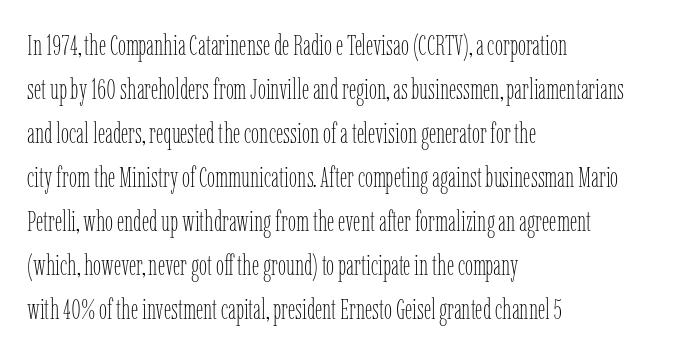
Characters remain perfectly vertical along every line. Weight class: somewhere from thin through regular. All the whitespace from short lines collects on the right. The horizontal fit of the characters is conventional and even.
